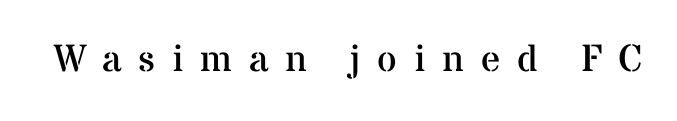
The image shows 38 px regular-weight serif type, upright; set unusually wide letter spacing (+0.44 em), not underlined; medium stroke contrast and a medium x-height.
